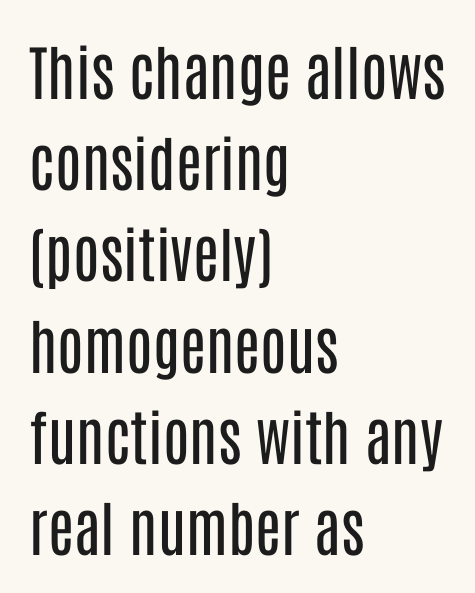
Note the varied advance widths — an 'i' is clearly narrower than an 'm'. Think standard paragraph weight, or any step lighter than that. Inter-character spacing is left at the font's built-in metrics. The baseline area is clear. Leading: standard.
